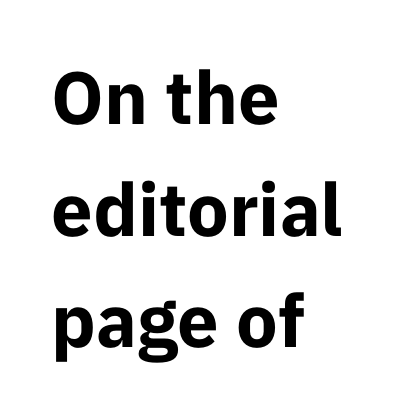
Q: Is the text bold? A: Yes.
Q: Is the text italic (slanted)? A: No, it is upright.
Q: Is the typeface a serif or a sans-serif typeface? A: Sans-serif.
Q: Is the text underlined? A: No.
Q: How is the paragraph aligned? A: Left-aligned.
Q: Is the spacing between letters normal or unusually wide? A: Normal.
Q: Is the spacing between lines tight, normal or loose? A: Normal.
Q: Width (condensed, normal, or wide)? A: Normal.
Q: Stroke contrast? A: Low.
Q: x-height? A: Medium.
Q: Monospaced? A: No.
